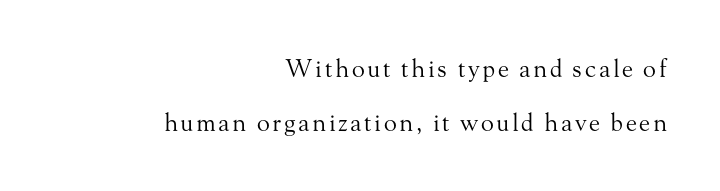
Q: Is the text bold? A: No.
Q: Is the text italic (slanted)? A: No, it is upright.
Q: Is the text underlined? A: No.
Q: How is the paragraph aligned? A: Right-aligned.
Q: Is the spacing between lines tight, normal or loose? A: Loose.
